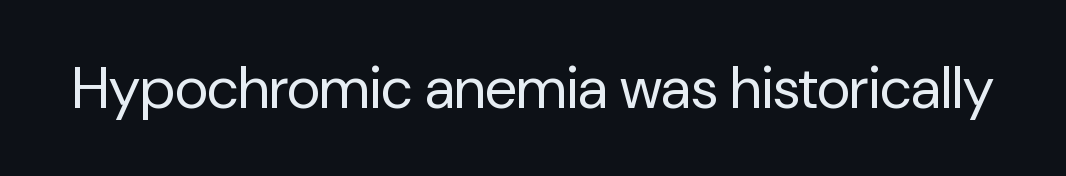
{"serif": "no", "italic": "no", "bold": "no", "weight": "regular", "width": "normal", "stroke_contrast": "low", "x_height": "medium", "monospaced": "no", "underline": "no", "letter_spacing": "normal", "letter_spacing_em": 0.0, "glyph_px": 58}
